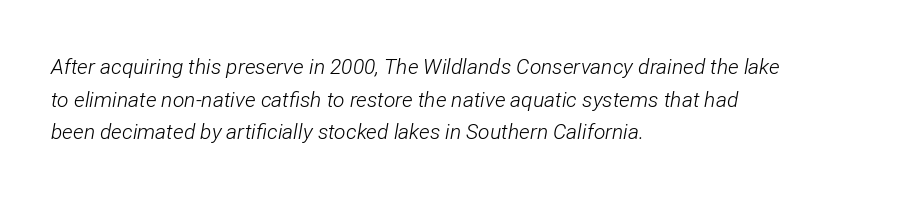
The horizontal fit of the characters is conventional and even. Every row of glyphs begins at an identical x-position on the left. You can tell it's italic because the verticals aren't actually vertical. Weight class: somewhere from thin through regular. The rows are spaced the way most documents space them.
